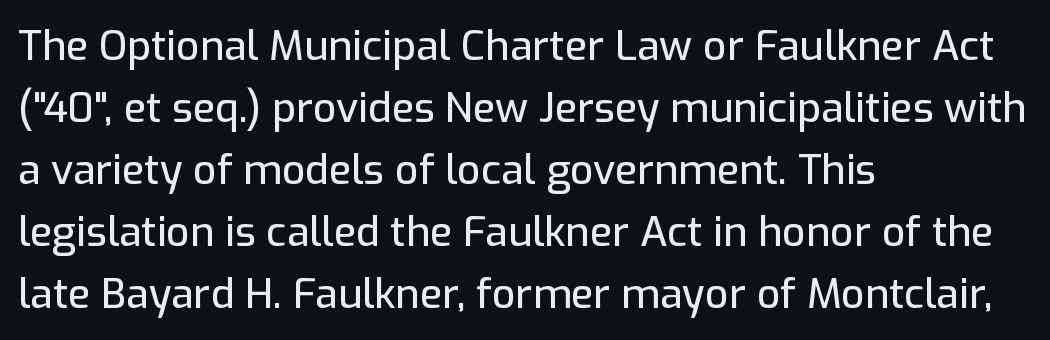
The image shows 41 px sans-serif type, upright; set left-aligned, normal line spacing (1.51x), normal letter spacing, not underlined; low stroke contrast and a medium x-height.
